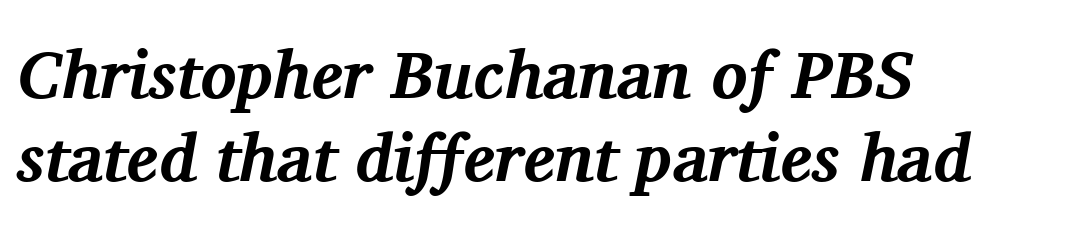
The image shows 67 px bold serif type, italic (leaning right); set left-aligned, line spacing 1.24x, normal letter spacing, not underlined; medium stroke contrast and a medium x-height.
